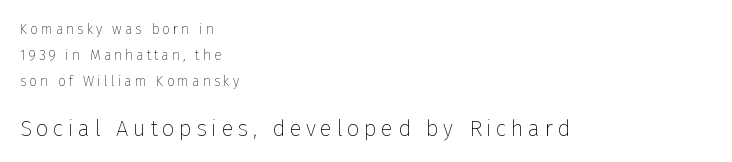
The image shows 22 px text type, upright; set left-aligned, line spacing 1.84x, unusually wide letter spacing (+0.21 em), not underlined; the second (bottom) block is 1.57x larger.
